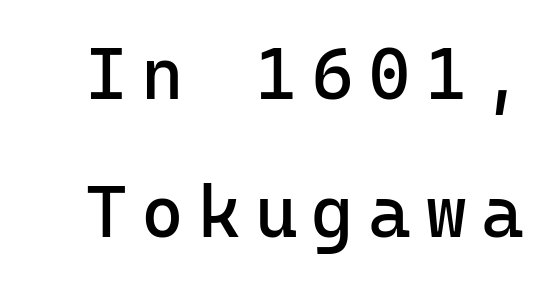
Q: Is the text bold? A: No.
Q: Is the text italic (slanted)? A: No, it is upright.
Q: Is the typeface a serif or a sans-serif typeface? A: Sans-serif.
Q: Is the text underlined? A: No.
Q: Width (condensed, normal, or wide)? A: Normal.
Q: Stroke contrast? A: Low.
Q: x-height? A: Medium.
Q: Monospaced? A: Yes.
